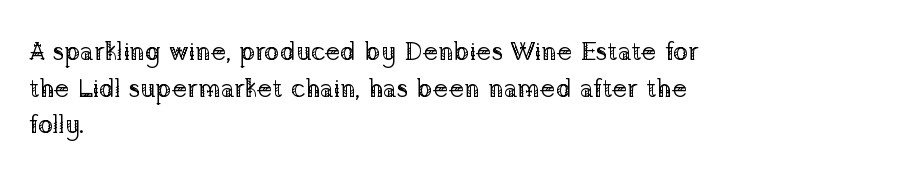
{"italic": "no", "bold": "no", "underline": "no", "align": "left", "line_spacing": "normal", "line_spacing_ratio": 1.41, "letter_spacing": "normal", "letter_spacing_em": 0.0, "glyph_px": 26}
